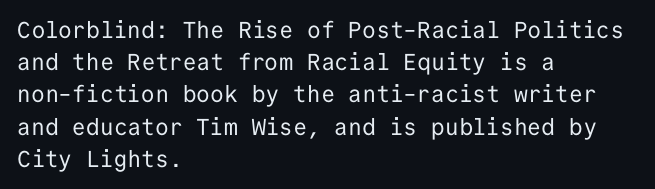
The image shows 23 px text type, upright; set left-aligned, normal line spacing (1.4x), normal letter spacing, not underlined.
